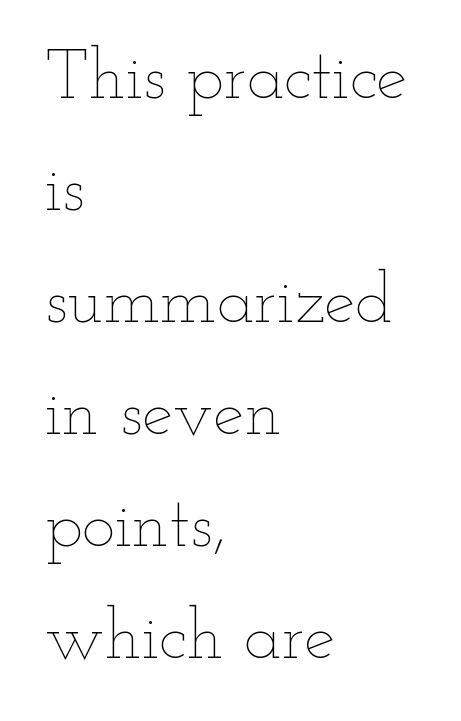
{"italic": "no", "bold": "no", "weight": "thin", "width": "wide", "stroke_contrast": "low", "x_height": "small", "monospaced": "no", "underline": "no", "align": "left", "line_spacing": "normal", "line_spacing_ratio": 1.6, "letter_spacing": "normal", "letter_spacing_em": 0.0, "glyph_px": 70}
